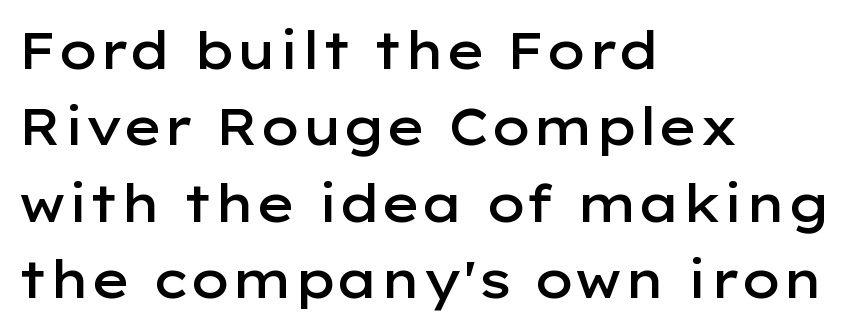
{"serif": "no", "italic": "no", "bold": "semi", "weight": "semibold", "width": "wide", "stroke_contrast": "low", "x_height": "medium", "monospaced": "no", "underline": "no", "align": "left", "line_spacing": "normal", "line_spacing_ratio": 1.5, "letter_spacing": "normal", "letter_spacing_em": 0.0, "glyph_px": 51}
